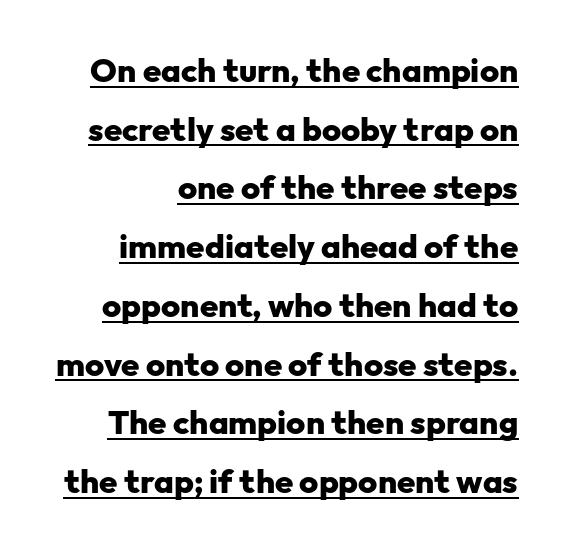
{"serif": "no", "italic": "no", "bold": "yes", "weight": "heavy", "width": "normal", "stroke_contrast": "low", "x_height": "medium", "monospaced": "no", "underline": "yes", "line_spacing_ratio": 1.78, "letter_spacing": "normal", "letter_spacing_em": 0.0, "glyph_px": 33}
